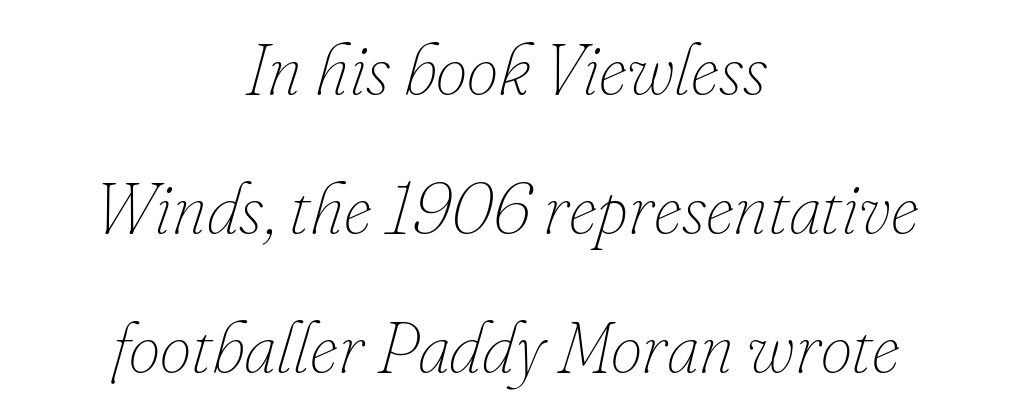
The passage shown stacks its lines with a broad gap. The rendering applies a slant to the glyphs. Compared with a flush-left layout, this one balances lines on the center instead. Honestly, there is no underline to notice here at all. This rendering leaves character spacing at its baseline value.
